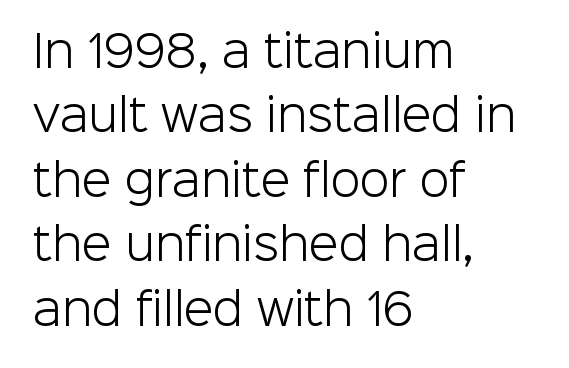
{"serif": "no", "italic": "no", "bold": "no", "weight": "light", "width": "normal", "stroke_contrast": "low", "x_height": "medium", "monospaced": "no", "underline": "no", "align": "left", "line_spacing": "normal", "line_spacing_ratio": 1.5, "letter_spacing": "normal", "letter_spacing_em": 0.0, "glyph_px": 43}
